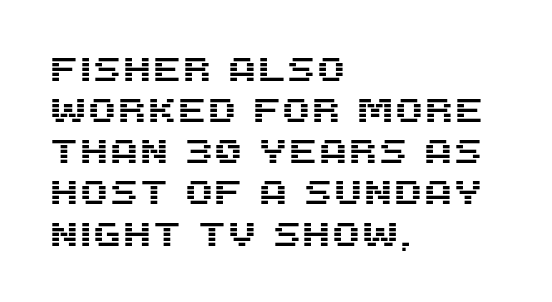
The image shows 34 px sans-serif type, upright; set left-aligned, line spacing 1.21x, normal letter spacing, not underlined; medium stroke contrast and a large x-height.
